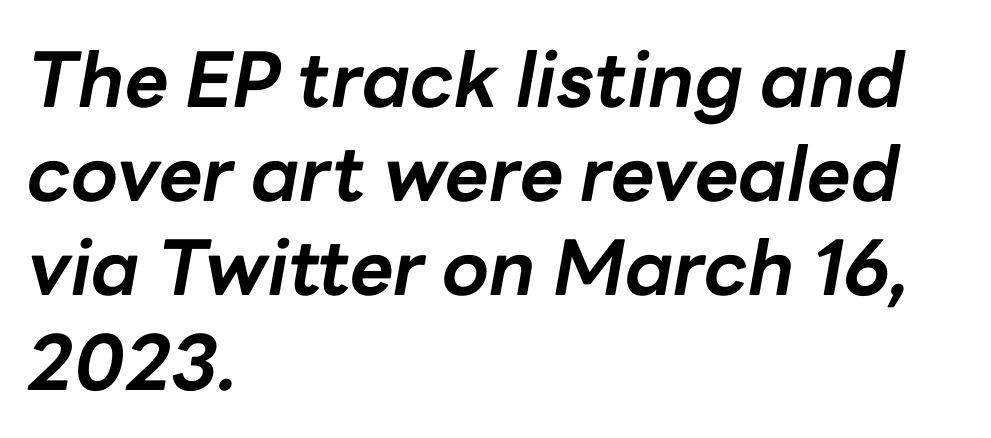
Q: Is the text bold? A: Yes.
Q: Is the text italic (slanted)? A: Yes, it leans right by about 10 degrees.
Q: Is the text underlined? A: No.
Q: How is the paragraph aligned? A: Left-aligned.
Q: Is the spacing between letters normal or unusually wide? A: Normal.
Q: Width (condensed, normal, or wide)? A: Normal.
Q: Stroke contrast? A: Low.
Q: x-height? A: Medium.
Q: Monospaced? A: No.
